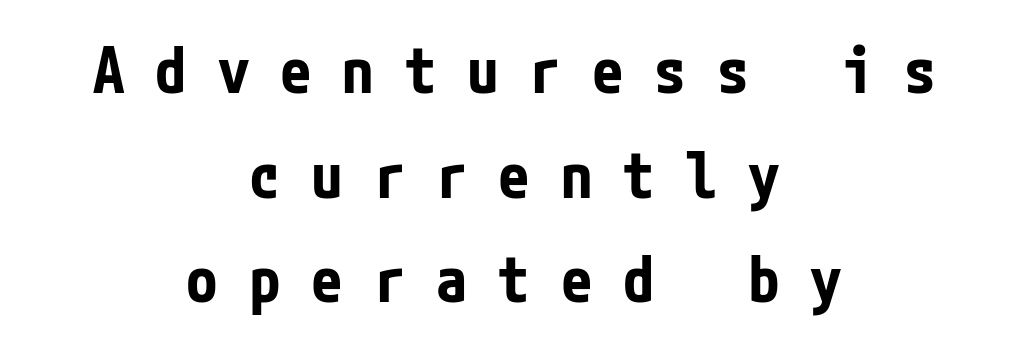
{"serif": "no", "italic": "no", "bold": "yes", "weight": "bold", "width": "condensed", "stroke_contrast": "low", "x_height": "medium", "underline": "no", "align": "center", "line_spacing": "normal", "line_spacing_ratio": 1.66, "letter_spacing": "wide", "letter_spacing_em": 0.49, "glyph_px": 63}
